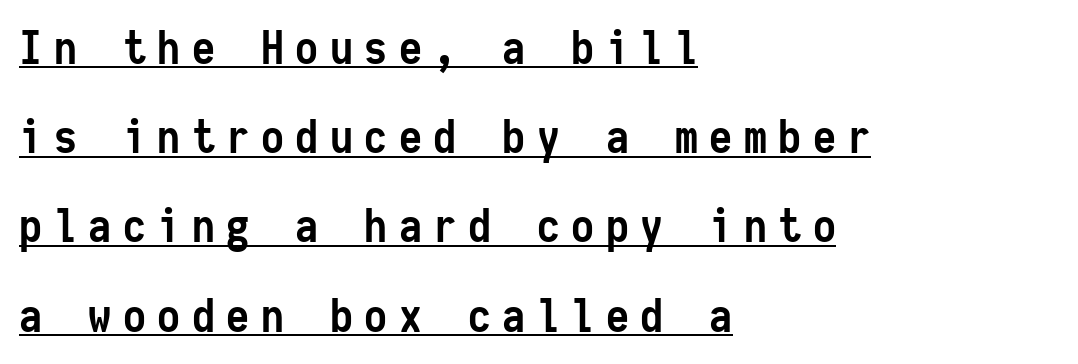
{"serif": "no", "italic": "no", "bold": "yes", "weight": "semibold", "width": "condensed", "stroke_contrast": "low", "x_height": "medium", "monospaced": "yes", "underline": "yes", "align": "left", "line_spacing": "loose", "line_spacing_ratio": 1.94, "letter_spacing": "wide", "letter_spacing_em": 0.25, "glyph_px": 46}
